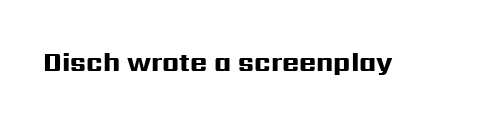
The image shows 26 px bold type, upright; set normal letter spacing, not underlined.
